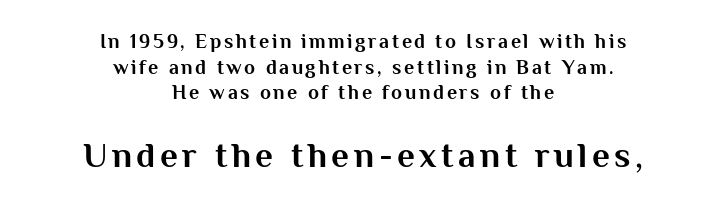
{"serif": "no", "italic": "no", "bold": "yes", "weight": "bold", "width": "normal", "stroke_contrast": "medium", "x_height": "medium", "monospaced": "no", "underline": "no", "align": "center", "line_spacing": "normal", "line_spacing_ratio": 1.28, "larger_block": "second", "size_ratio": 1.75, "glyph_px": 35}
